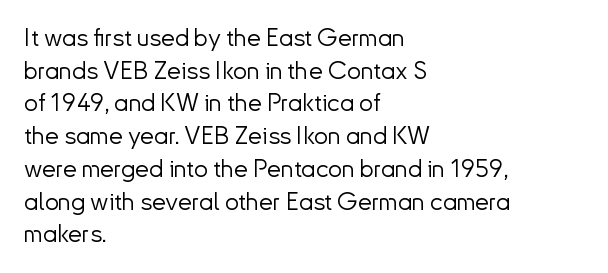
{"italic": "no", "bold": "no", "underline": "no", "align": "left", "line_spacing": "normal", "line_spacing_ratio": 1.31, "letter_spacing": "normal", "letter_spacing_em": 0.0, "glyph_px": 25}
